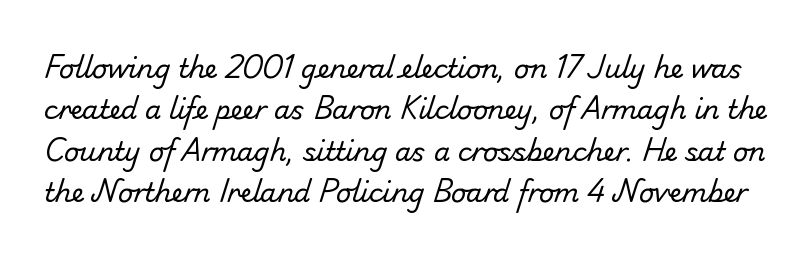
The image shows 26 px text type; set normal line spacing (1.59x), normal letter spacing, not underlined.
